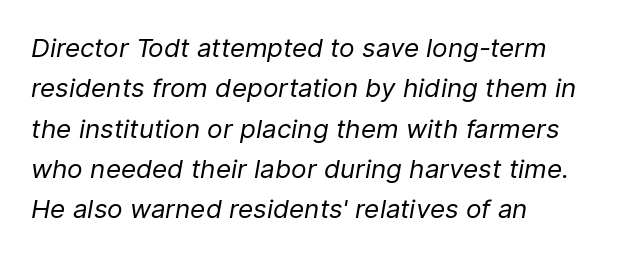
Q: Is the text bold? A: No.
Q: Is the text italic (slanted)? A: Yes, it leans right by about 9 degrees.
Q: Is the text underlined? A: No.
Q: How is the paragraph aligned? A: Left-aligned.
Q: Is the spacing between letters normal or unusually wide? A: Normal.
Q: Is the spacing between lines tight, normal or loose? A: Normal.
